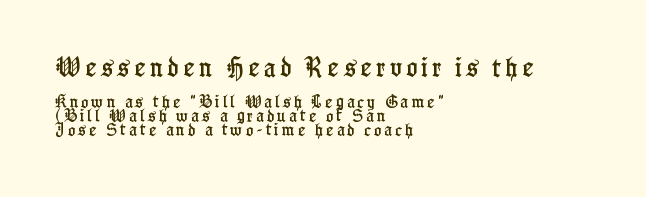
Q: Is the text italic (slanted)? A: No, it is upright.
Q: Is the text underlined? A: No.
Q: How is the paragraph aligned? A: Left-aligned.
Q: Is the spacing between letters normal or unusually wide? A: Unusually wide.
Q: Is the spacing between lines tight, normal or loose? A: Tight.
Q: Which block of text is set in a larger size, the first (top) or the second (bottom)? A: The first (top) one.
